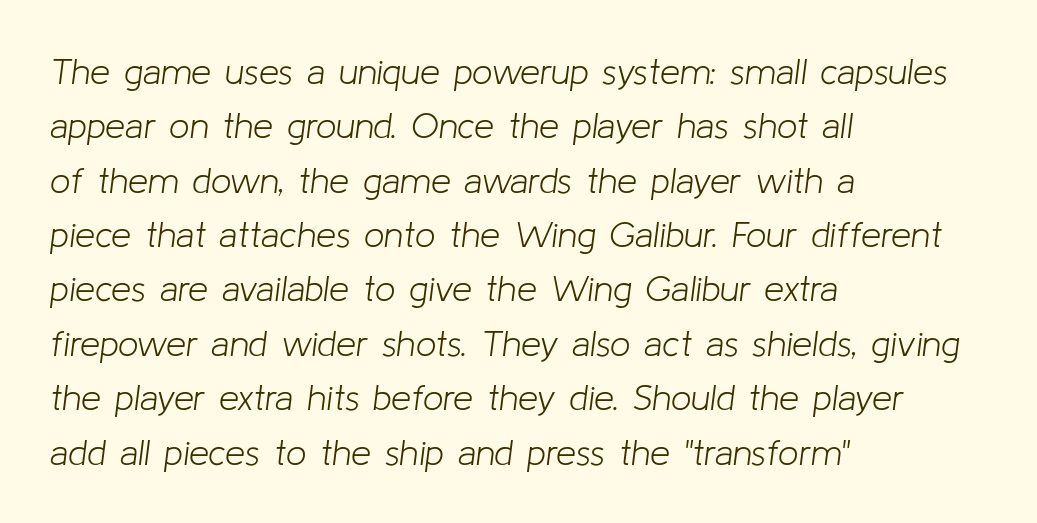
Honestly, the row spacing looks completely unremarkable. These lines keep a tight, regular rhythm from letter to letter. Any mark beneath the type? The region is blank. This is not heavy type; no bold has been used. The axis of the letterforms is tilted away from vertical.
